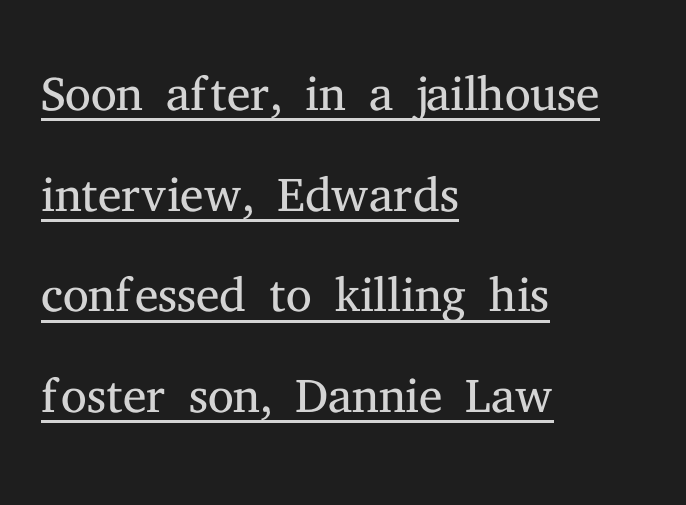
Q: Is the text bold? A: No.
Q: Is the text italic (slanted)? A: No, it is upright.
Q: Is the typeface a serif or a sans-serif typeface? A: Serif.
Q: Is the text underlined? A: Yes.
Q: How is the paragraph aligned? A: Left-aligned.
Q: Is the spacing between letters normal or unusually wide? A: Normal.
Q: Is the spacing between lines tight, normal or loose? A: Normal.
Q: Width (condensed, normal, or wide)? A: Normal.
Q: Stroke contrast? A: Medium.
Q: x-height? A: Medium.
Q: Monospaced? A: No.
